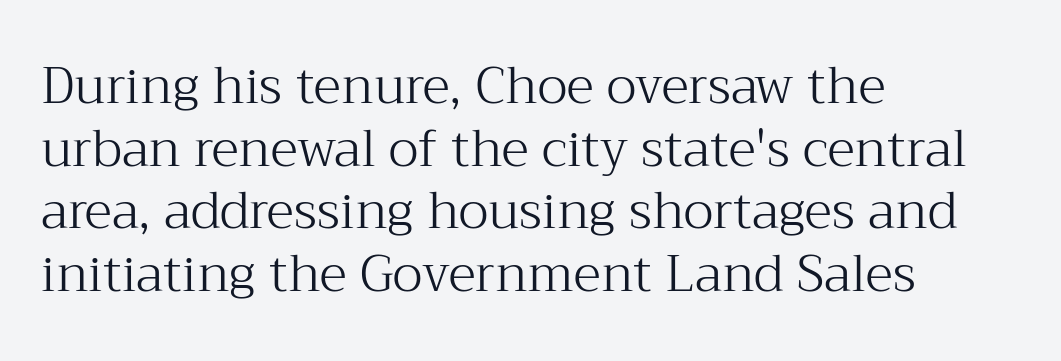
{"serif": "yes", "italic": "no", "bold": "no", "weight": "light", "width": "normal", "stroke_contrast": "medium", "x_height": "medium", "monospaced": "no", "underline": "no", "align": "left", "line_spacing_ratio": 1.23, "letter_spacing": "normal", "letter_spacing_em": 0.0, "glyph_px": 51}
